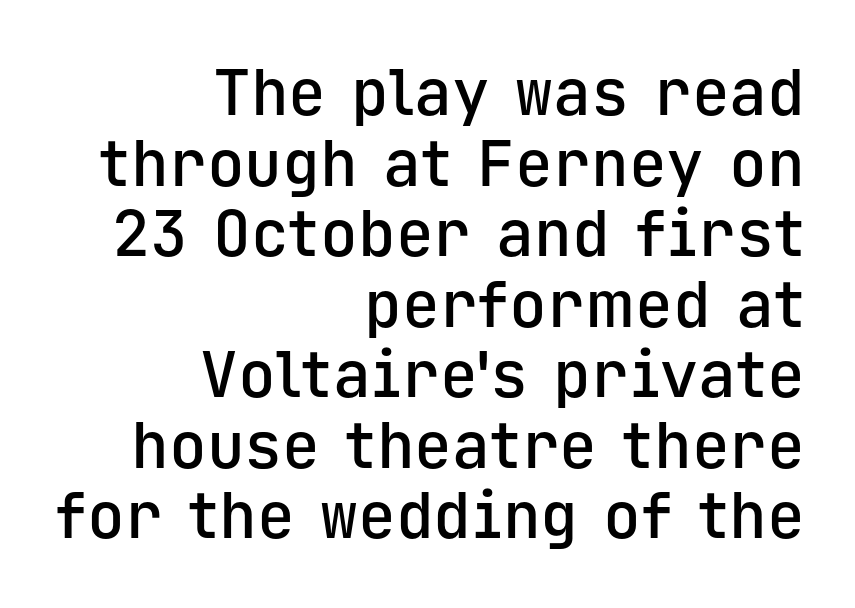
Q: Is the text bold? A: Semi-bold.
Q: Is the text italic (slanted)? A: No, it is upright.
Q: Is the typeface a serif or a sans-serif typeface? A: Sans-serif.
Q: Is the text underlined? A: No.
Q: How is the paragraph aligned? A: Right-aligned.
Q: Is the spacing between letters normal or unusually wide? A: Normal.
Q: Is the spacing between lines tight, normal or loose? A: Tight.
Q: Width (condensed, normal, or wide)? A: Normal.
Q: Stroke contrast? A: Low.
Q: x-height? A: Medium.
Q: Monospaced? A: Yes.
